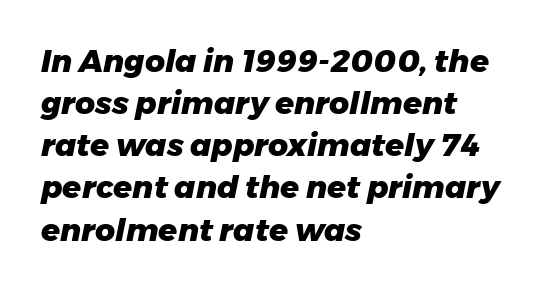
The image shows 31 px heavy type, italic (leaning right); set left-aligned, normal line spacing (1.36x), normal letter spacing, not underlined; low stroke contrast and a medium x-height.
